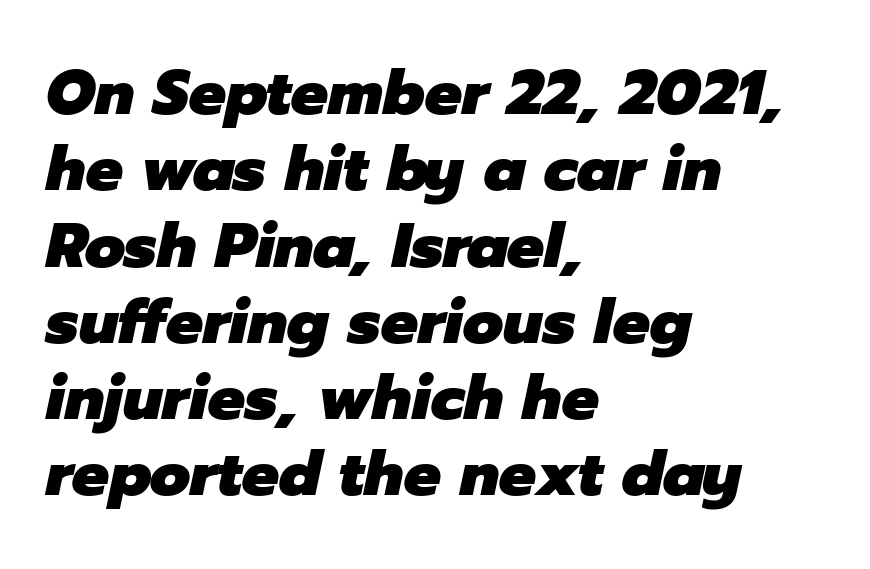
{"italic": "yes", "lean": "right", "slant_degrees": 12, "bold": "yes", "weight": "heavy", "width": "normal", "stroke_contrast": "low", "x_height": "medium", "monospaced": "no", "underline": "no", "align": "left", "line_spacing_ratio": 1.23, "letter_spacing": "normal", "letter_spacing_em": 0.0, "glyph_px": 62}
